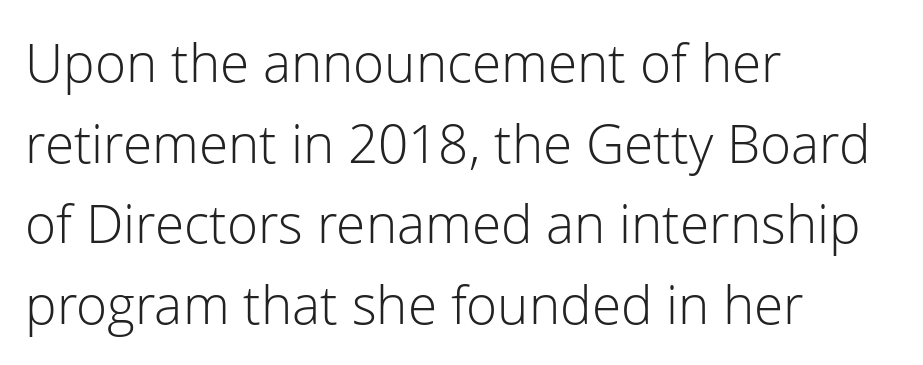
The image shows 53 px light sans-serif type, upright; set left-aligned, normal line spacing (1.52x), normal letter spacing, not underlined; low stroke contrast and a medium x-height.
